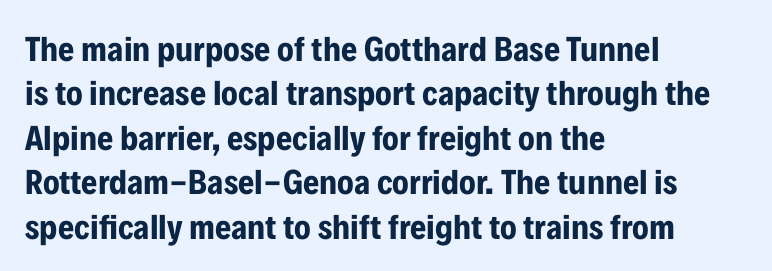
{"serif": "no", "italic": "no", "bold": "yes", "weight": "bold", "width": "condensed", "stroke_contrast": "low", "x_height": "medium", "monospaced": "no", "underline": "no", "align": "left", "line_spacing": "normal", "line_spacing_ratio": 1.27, "letter_spacing": "normal", "letter_spacing_em": 0.0, "glyph_px": 35}
